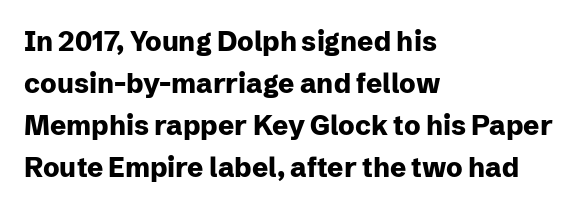
Q: Is the text bold? A: Yes.
Q: Is the text italic (slanted)? A: No, it is upright.
Q: Is the text underlined? A: No.
Q: How is the paragraph aligned? A: Left-aligned.
Q: Is the spacing between letters normal or unusually wide? A: Normal.
Q: Is the spacing between lines tight, normal or loose? A: Normal.
